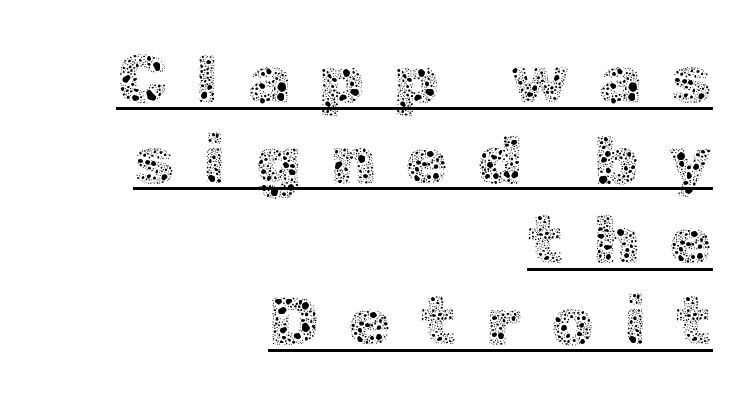
{"italic": "no", "bold": "no", "weight": "thin", "width": "normal", "x_height": "medium", "monospaced": "no", "underline": "yes", "align": "right", "line_spacing_ratio": 1.17, "letter_spacing": "wide", "letter_spacing_em": 0.42, "glyph_px": 69}
